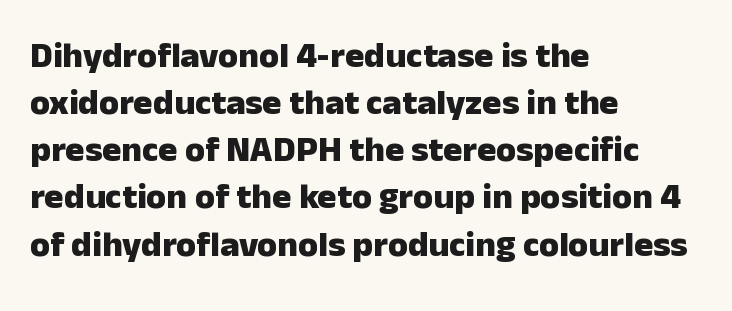
{"serif": "no", "italic": "no", "bold": "yes", "weight": "heavy", "width": "normal", "stroke_contrast": "low", "x_height": "medium", "monospaced": "no", "underline": "no", "align": "left", "line_spacing": "normal", "line_spacing_ratio": 1.31, "letter_spacing": "normal", "letter_spacing_em": 0.0, "glyph_px": 36}
